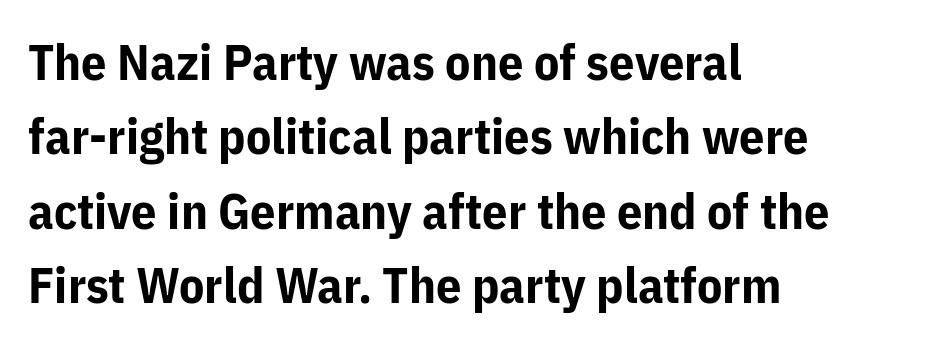
Q: Is the text bold? A: Yes.
Q: Is the text italic (slanted)? A: No, it is upright.
Q: Is the typeface a serif or a sans-serif typeface? A: Sans-serif.
Q: Is the text underlined? A: No.
Q: How is the paragraph aligned? A: Left-aligned.
Q: Is the spacing between letters normal or unusually wide? A: Normal.
Q: Is the spacing between lines tight, normal or loose? A: Normal.
Q: Width (condensed, normal, or wide)? A: Normal.
Q: Stroke contrast? A: Low.
Q: x-height? A: Medium.
Q: Monospaced? A: No.
